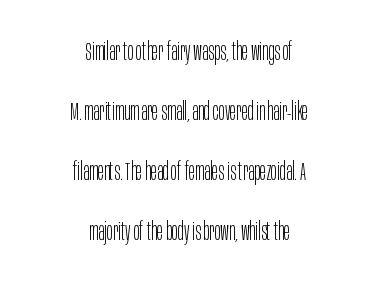
Bold? No — there's no thickening of the strokes. The letters sit at their default tracking, neither squeezed nor spread. The rag falls on both sides of this text block equally. You could fit nearly another row in the gap between these rows.
